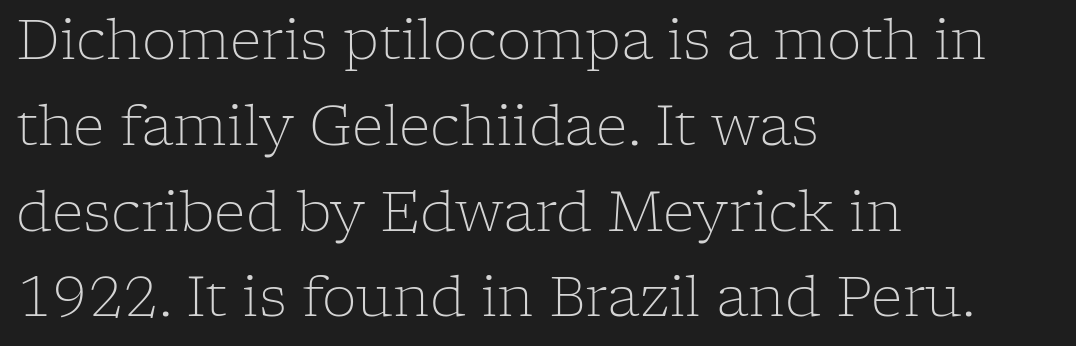
The image shows 55 px light serif type, upright; set left-aligned, normal line spacing (1.56x), normal letter spacing, not underlined; low stroke contrast and a medium x-height.
